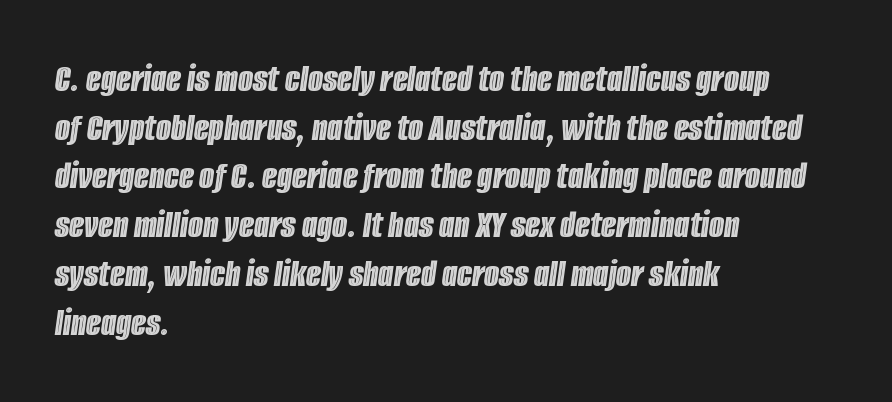
Q: Is the text italic (slanted)? A: Yes, it leans right by about 8 degrees.
Q: Is the text underlined? A: No.
Q: How is the paragraph aligned? A: Left-aligned.
Q: Is the spacing between letters normal or unusually wide? A: Normal.
Q: Is the spacing between lines tight, normal or loose? A: Normal.
Q: Width (condensed, normal, or wide)? A: Condensed.
Q: x-height? A: Large.
Q: Monospaced? A: No.
